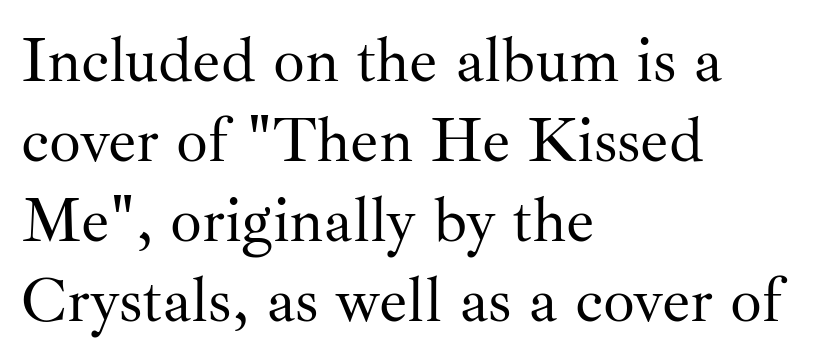
The image shows 63 px regular-weight serif type, upright; set left-aligned, normal line spacing (1.27x), normal letter spacing, not underlined; medium stroke contrast and a small x-height.
